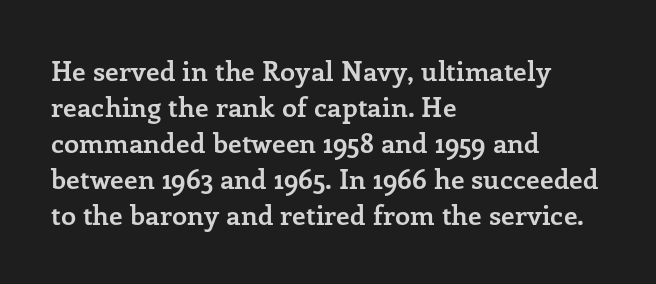
Q: Is the text bold? A: Yes.
Q: Is the text italic (slanted)? A: No, it is upright.
Q: Is the text underlined? A: No.
Q: How is the paragraph aligned? A: Left-aligned.
Q: Is the spacing between letters normal or unusually wide? A: Normal.
Q: Is the spacing between lines tight, normal or loose? A: Normal.
